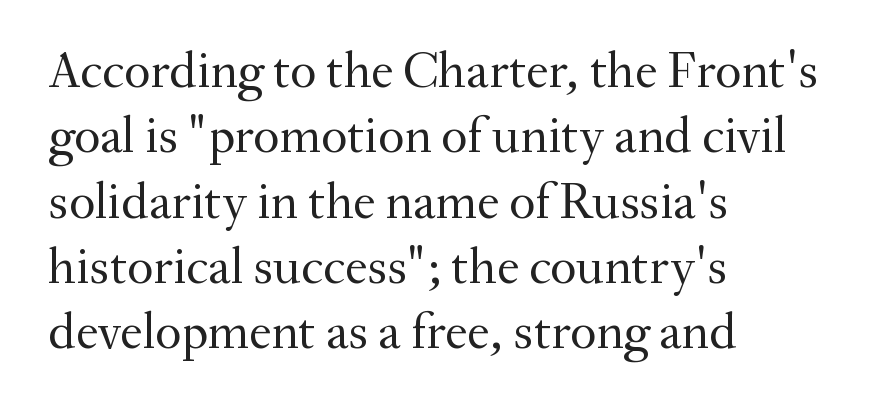
Heft: none added — not bold. Descenders are the only things crossing below the line. Little horizontal feet cap the strokes, marking this as serif type. Posture: straight, roman, zero tilt. A typesetter would call this proportional, since set widths differ per character.
